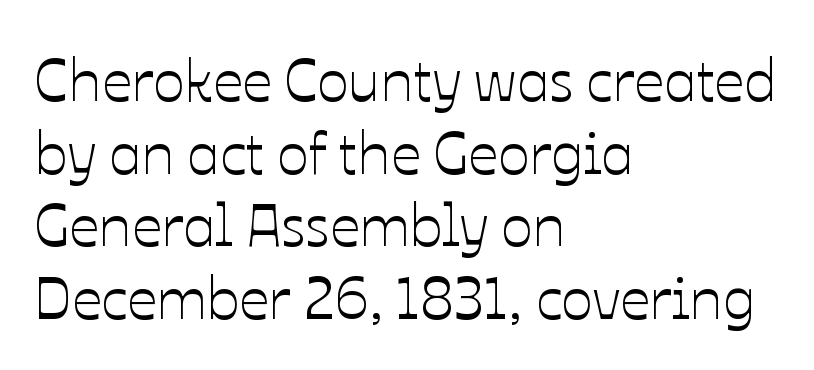
{"italic": "no", "width": "normal", "stroke_contrast": "low", "x_height": "medium", "monospaced": "no", "underline": "no", "align": "left", "line_spacing_ratio": 1.23, "letter_spacing": "normal", "letter_spacing_em": 0.0, "glyph_px": 59}
